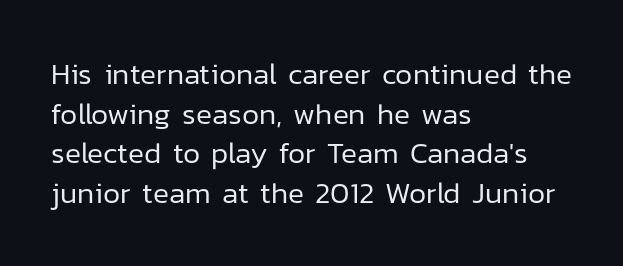
Each letter keeps its own natural width here, so spacing adapts to shape. Line beginnings align vertically; line endings do not. The characters display no serif detailing; their extremities are plain. The designer left line spacing at the default. Honestly, there is no underline to notice here at all.
